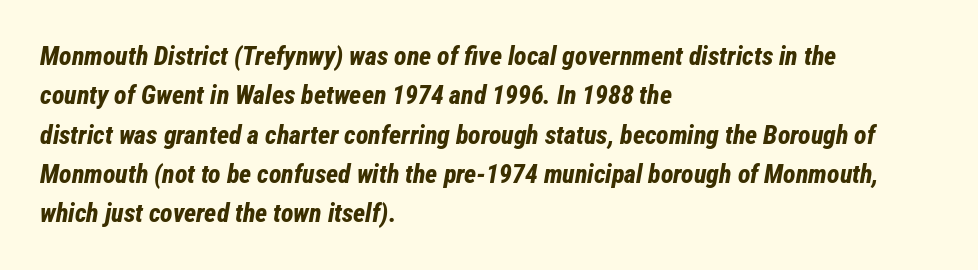
Notice how thick the strokes are: this is what a full bold looks like. Descenders are the only things crossing below the line. The rendering applies a slant to the glyphs. The ragged edge is on the right, which tells us the setting is flush left.
